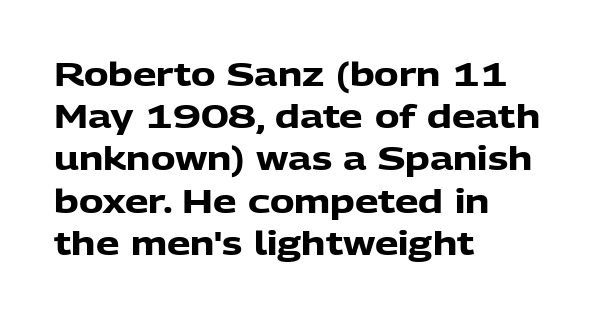
{"serif": "no", "italic": "no", "bold": "yes", "weight": "heavy", "width": "normal", "stroke_contrast": "low", "x_height": "medium", "monospaced": "no", "underline": "no", "align": "left", "line_spacing": "normal", "line_spacing_ratio": 1.28, "letter_spacing": "normal", "letter_spacing_em": 0.0, "glyph_px": 33}
